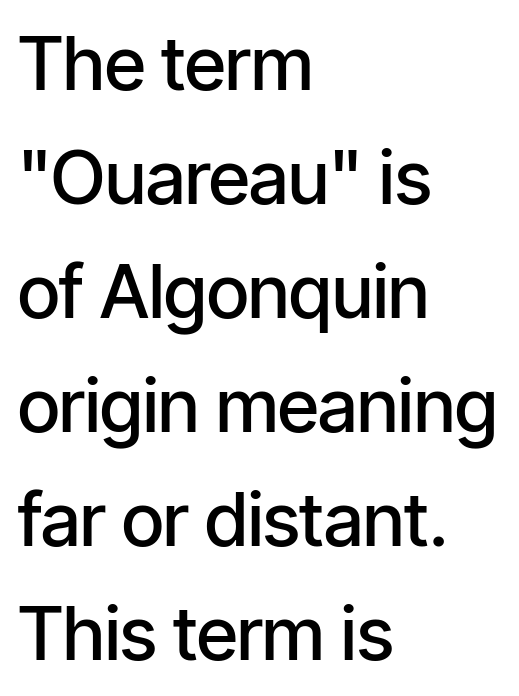
The image shows 74 px semibold, condensed sans-serif type, upright; set left-aligned, normal line spacing (1.54x), normal letter spacing, not underlined; low stroke contrast and a medium x-height.
